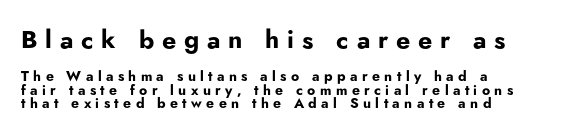
Look at the tracking — it's clearly loosened, letters drifting apart. Character size in the leading block exceeds that of the trailing block. Tall strokes in this sample are plumb rather than angled. Clear beneath every line of the passage. The text block is weighted toward the left margin, trailing off unevenly rightward.
